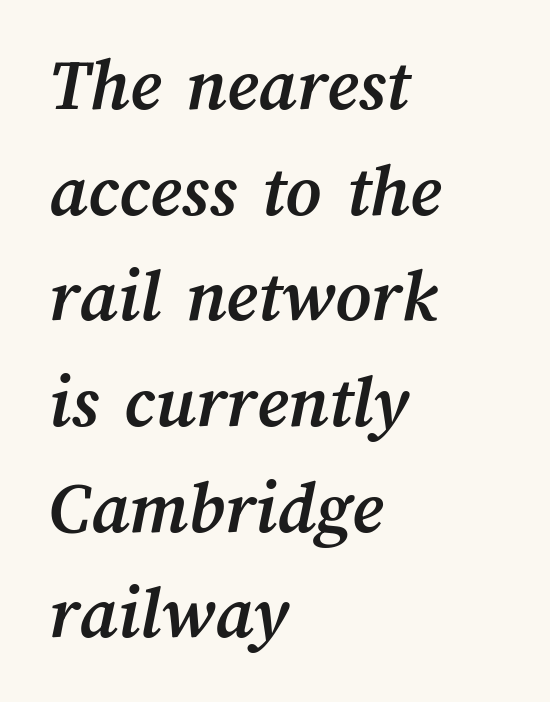
{"bold": "yes", "weight": "semibold", "width": "normal", "stroke_contrast": "medium", "x_height": "medium", "monospaced": "no", "underline": "no", "align": "left", "line_spacing": "normal", "line_spacing_ratio": 1.39, "letter_spacing": "normal", "letter_spacing_em": 0.0, "glyph_px": 76}
